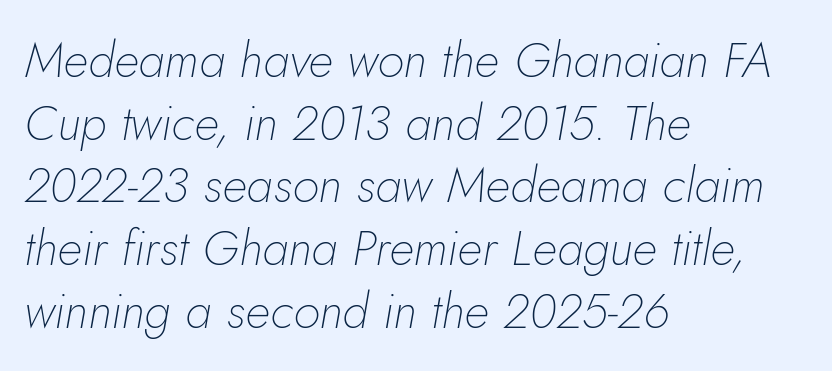
Q: Is the text bold? A: No.
Q: Is the text italic (slanted)? A: Yes, it leans right by about 5 degrees.
Q: Is the text underlined? A: No.
Q: How is the paragraph aligned? A: Left-aligned.
Q: Is the spacing between letters normal or unusually wide? A: Normal.
Q: Is the spacing between lines tight, normal or loose? A: Normal.
Q: Width (condensed, normal, or wide)? A: Normal.
Q: Stroke contrast? A: Low.
Q: x-height? A: Small.
Q: Monospaced? A: No.
